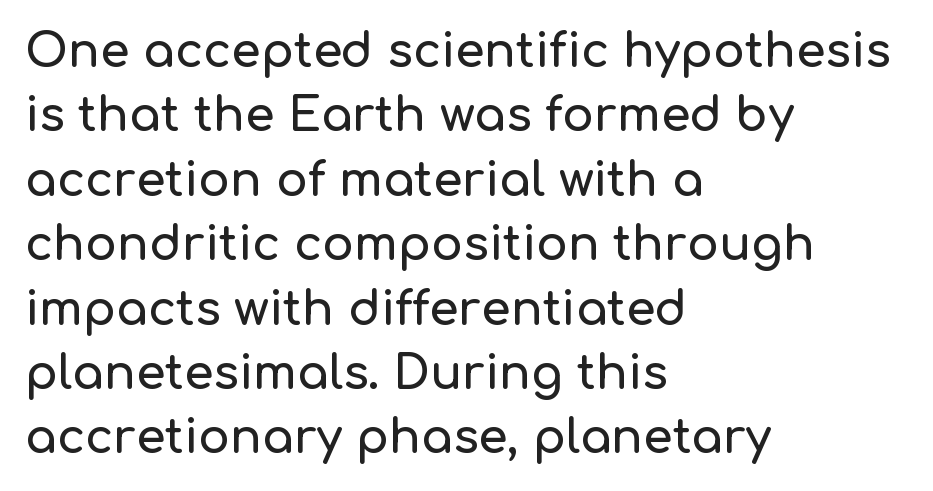
The image shows 47 px sans-serif type, upright; set left-aligned, normal line spacing (1.37x), normal letter spacing, not underlined; low stroke contrast and a medium x-height.
